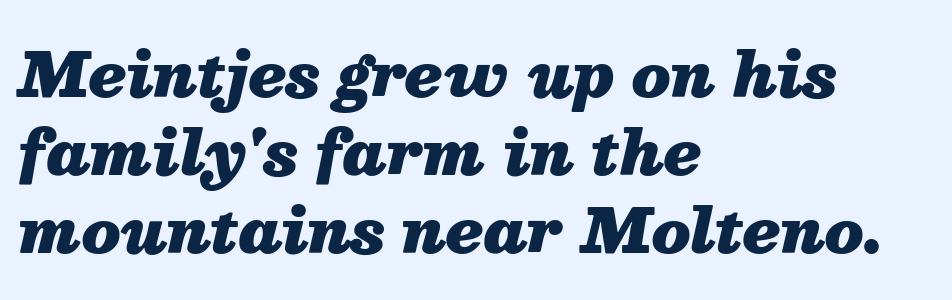
Q: Is the text bold? A: Yes.
Q: Is the text italic (slanted)? A: Yes, it leans right by about 13 degrees.
Q: Is the text underlined? A: No.
Q: How is the paragraph aligned? A: Left-aligned.
Q: Is the spacing between letters normal or unusually wide? A: Normal.
Q: Is the spacing between lines tight, normal or loose? A: Normal.
Q: Width (condensed, normal, or wide)? A: Normal.
Q: Stroke contrast? A: Medium.
Q: x-height? A: Medium.
Q: Monospaced? A: No.
